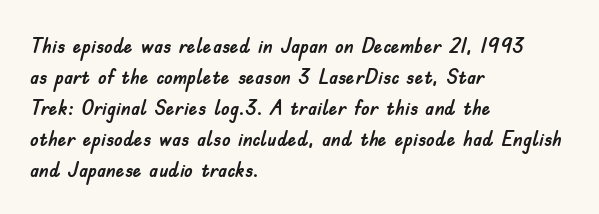
{"underline": "no", "align": "left", "line_spacing": "normal", "line_spacing_ratio": 1.41, "letter_spacing": "normal", "letter_spacing_em": 0.0, "glyph_px": 22}
